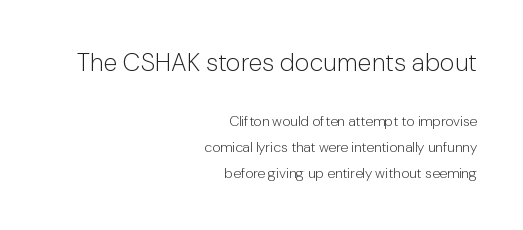
The image shows 25 px text type, upright; set right-aligned, line spacing 1.85x, normal letter spacing, not underlined; the first (top) block is 1.79x larger.
